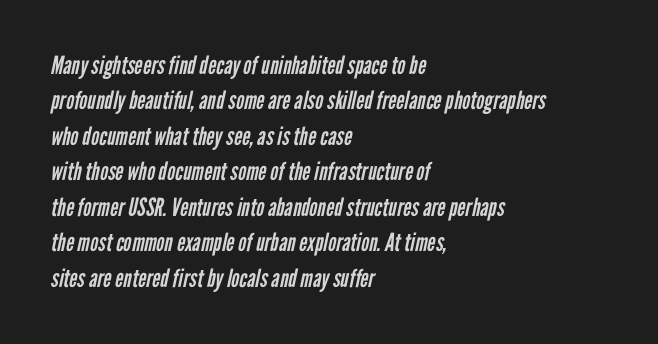
These lines keep a tight, regular rhythm from letter to letter. Whoever set this chose a conventional vertical rhythm. Clear beneath every line of the passage. Ink coverage per letter is moderate at most.
